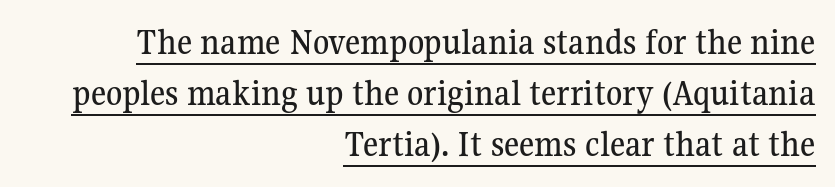
Is the block centered? No — it sits flush against the right margin. Like a heading marked for emphasis, these lines bear an underscore. Think of a printed novel: that variable character pitch is what you see here. Every character sits straight up, as roman type does. In terms of leading, this rendering sits right in the middle. Stroke terminals: seriffed.
